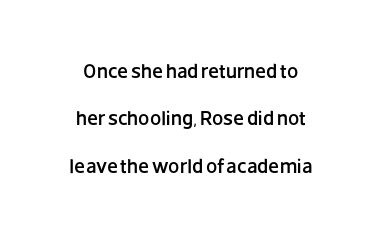
Q: Is the text italic (slanted)? A: No, it is upright.
Q: Is the text underlined? A: No.
Q: How is the paragraph aligned? A: Centered.
Q: Is the spacing between letters normal or unusually wide? A: Normal.
Q: Is the spacing between lines tight, normal or loose? A: Loose.
